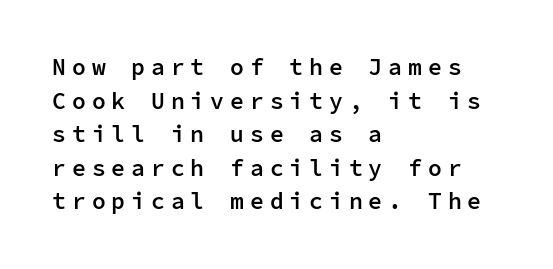
Q: Is the text bold? A: Semi-bold.
Q: Is the text italic (slanted)? A: No, it is upright.
Q: Is the text underlined? A: No.
Q: How is the paragraph aligned? A: Left-aligned.
Q: Is the spacing between letters normal or unusually wide? A: Unusually wide.
Q: Is the spacing between lines tight, normal or loose? A: Normal.
